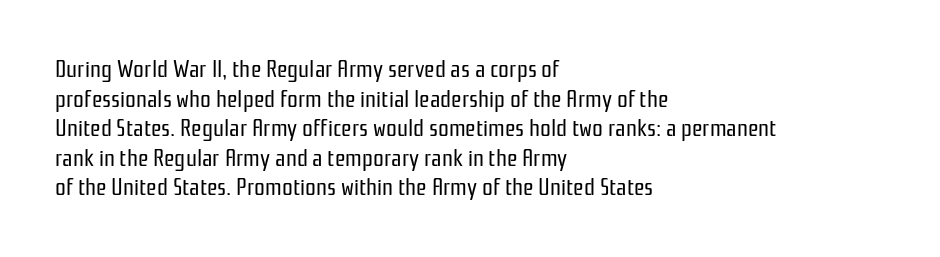
The image shows 24 px text type, upright; set left-aligned, line spacing 1.23x, normal letter spacing, not underlined.
